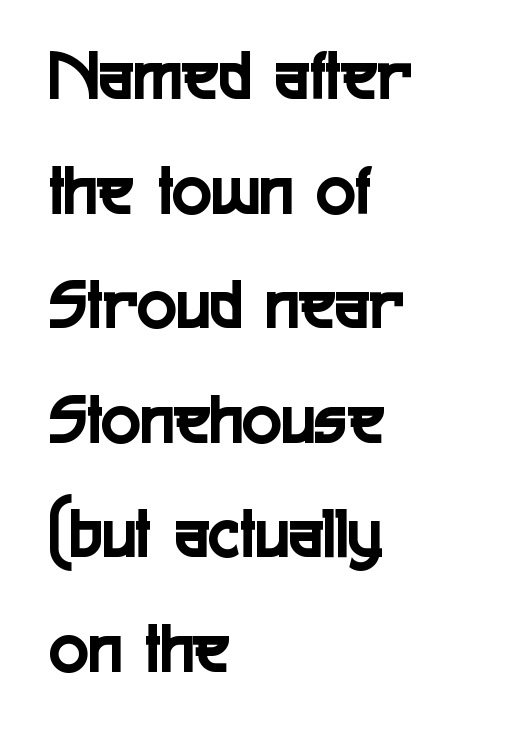
Horizontally, the lines are justified to the leading edge only. Here the glyphs are tracked normally, forming tight word shapes. A clean baseline with only descenders dipping below it. The vertical gap from one line to the next is medium. Does the type have serifs? No, each stem ends abruptly.
